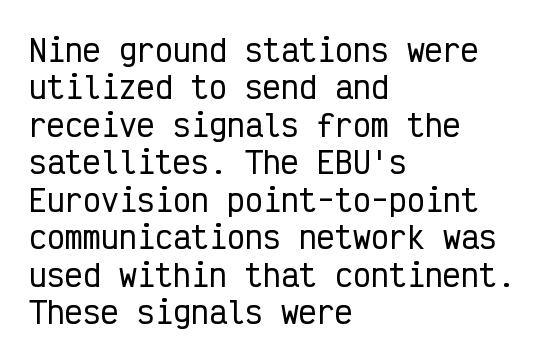
Type style note: lacks serifs. Type without underlining. There is no visible air inserted between adjacent glyphs. Every row of glyphs begins at an identical x-position on the left.
